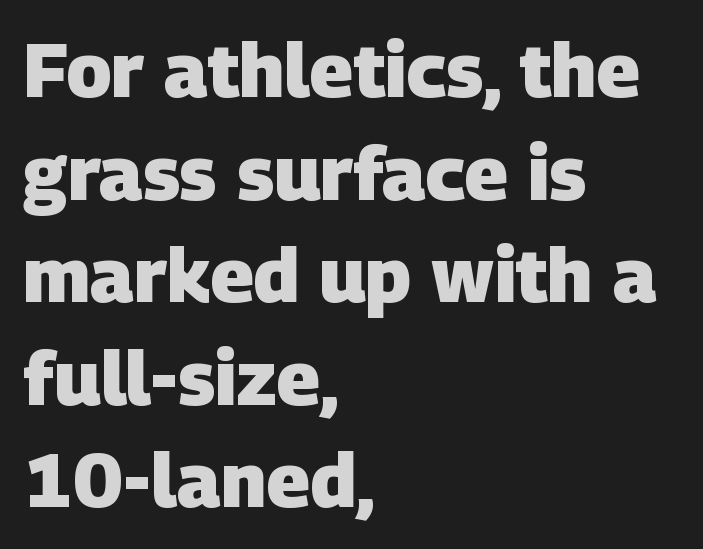
{"serif": "no", "bold": "yes", "weight": "heavy", "width": "normal", "stroke_contrast": "low", "x_height": "large", "monospaced": "no", "underline": "no", "align": "left", "line_spacing": "normal", "line_spacing_ratio": 1.35, "letter_spacing": "normal", "letter_spacing_em": 0.0, "glyph_px": 76}
